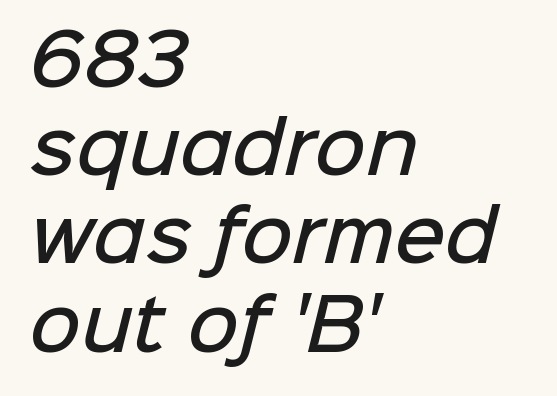
The image shows 70 px semibold sans-serif type; set left-aligned, normal line spacing (1.26x), normal letter spacing, not underlined; low stroke contrast and a medium x-height.
